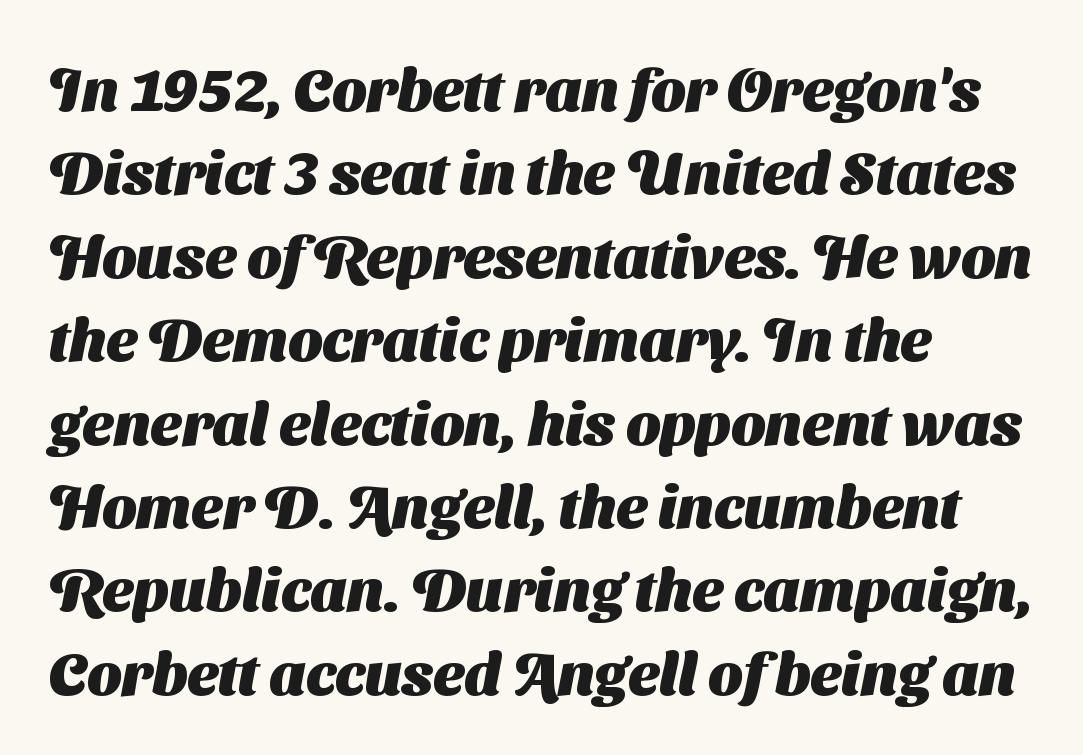
Q: Is the text bold? A: Yes.
Q: Is the typeface a serif or a sans-serif typeface? A: Sans-serif.
Q: Is the text underlined? A: No.
Q: How is the paragraph aligned? A: Left-aligned.
Q: Is the spacing between letters normal or unusually wide? A: Normal.
Q: Is the spacing between lines tight, normal or loose? A: Normal.
Q: Width (condensed, normal, or wide)? A: Normal.
Q: Stroke contrast? A: Medium.
Q: x-height? A: Medium.
Q: Monospaced? A: No.
